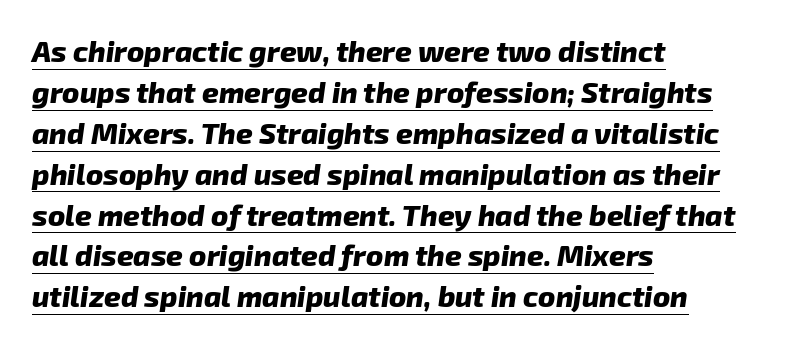
{"serif": "no", "bold": "yes", "weight": "heavy", "width": "normal", "stroke_contrast": "low", "x_height": "medium", "monospaced": "no", "underline": "yes", "align": "left", "line_spacing": "normal", "line_spacing_ratio": 1.41, "letter_spacing": "normal", "letter_spacing_em": 0.0, "glyph_px": 29}
